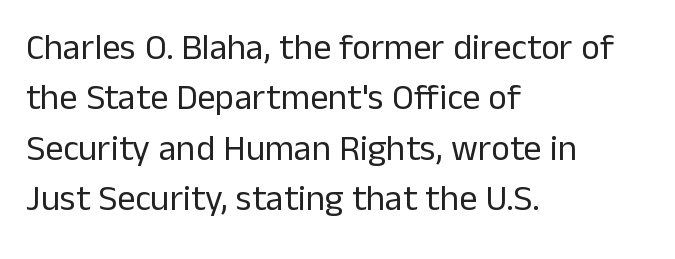
{"serif": "no", "italic": "no", "bold": "no", "weight": "regular", "width": "normal", "stroke_contrast": "low", "x_height": "medium", "monospaced": "no", "underline": "no", "align": "left", "line_spacing": "normal", "line_spacing_ratio": 1.4, "letter_spacing": "normal", "letter_spacing_em": 0.0, "glyph_px": 36}
